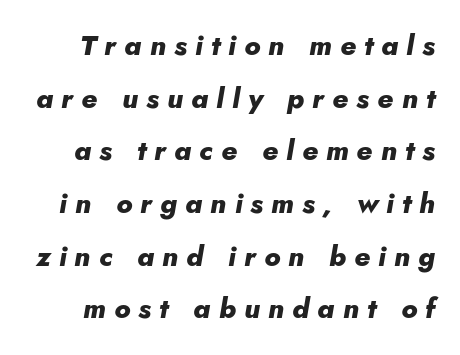
The image shows 28 px heavy type, italic (leaning right); set line spacing 1.88x, unusually wide letter spacing (+0.29 em), not underlined; low stroke contrast and a small x-height.
